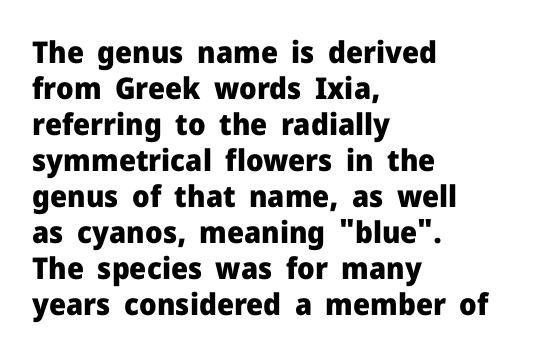
{"serif": "no", "italic": "no", "bold": "yes", "weight": "heavy", "width": "normal", "stroke_contrast": "low", "x_height": "medium", "monospaced": "no", "underline": "no", "align": "left", "line_spacing_ratio": 1.2, "letter_spacing": "normal", "letter_spacing_em": 0.0, "glyph_px": 30}
